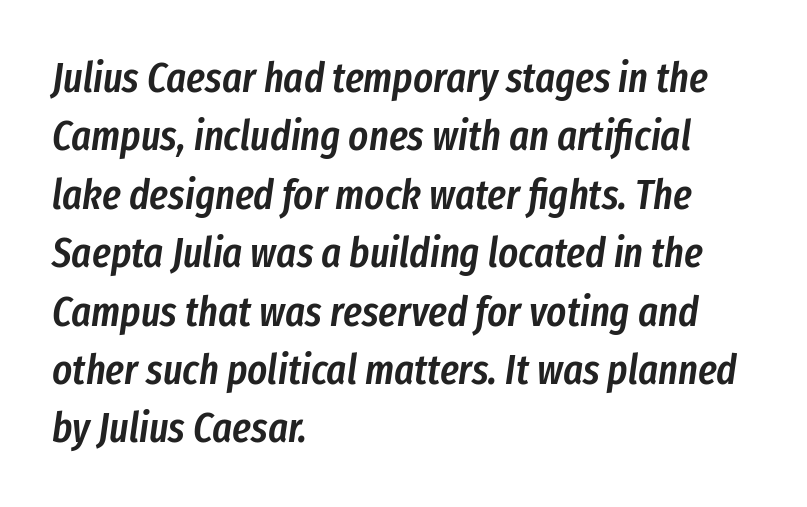
This sample uses an oblique cut, with every glyph tilted off the vertical. Normally led — the rows are evenly, conventionally spaced. Think of a printed novel: that variable character pitch is what you see here. Tracking value appears to be zero — textbook default spacing.
